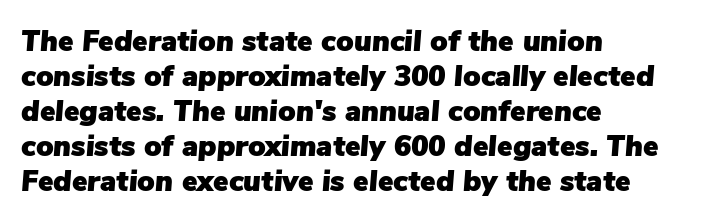
Q: Is the text italic (slanted)? A: Yes, it leans right by about 5 degrees.
Q: Is the text underlined? A: No.
Q: How is the paragraph aligned? A: Left-aligned.
Q: Is the spacing between letters normal or unusually wide? A: Normal.
Q: Width (condensed, normal, or wide)? A: Normal.
Q: Stroke contrast? A: Low.
Q: x-height? A: Medium.
Q: Monospaced? A: No.
